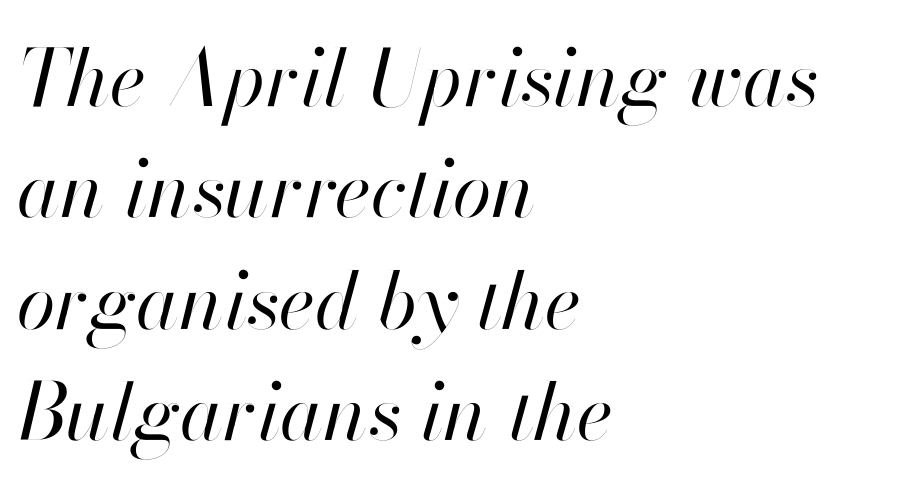
Q: Is the text bold? A: No.
Q: Is the text italic (slanted)? A: Yes, it leans right by about 13 degrees.
Q: Is the text underlined? A: No.
Q: How is the paragraph aligned? A: Left-aligned.
Q: Is the spacing between letters normal or unusually wide? A: Normal.
Q: Is the spacing between lines tight, normal or loose? A: Normal.
Q: Width (condensed, normal, or wide)? A: Normal.
Q: Stroke contrast? A: High.
Q: x-height? A: Small.
Q: Monospaced? A: No.
